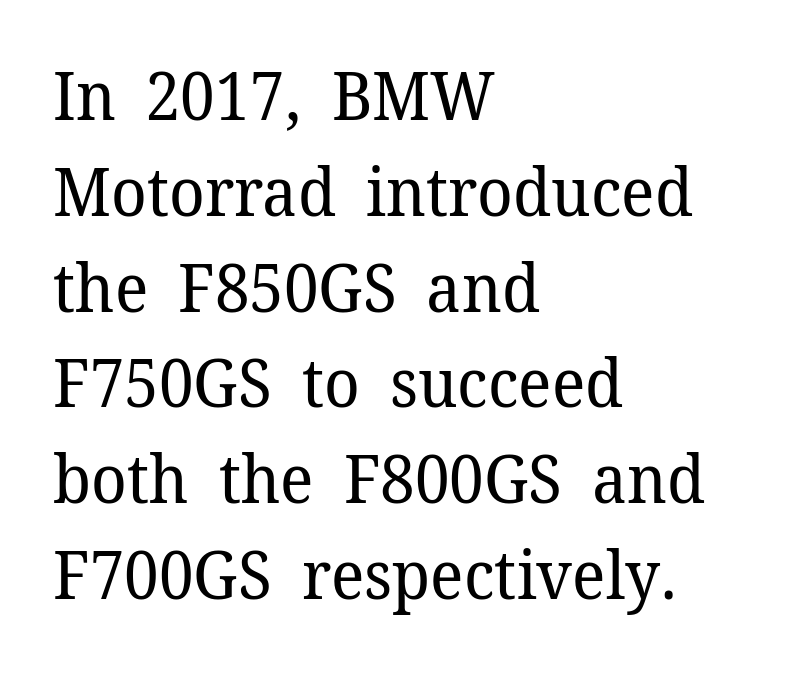
When letters stand straight like this, we call the style roman or upright. This sample uses plain, unmodified letter spacing. Think of a printed novel: that variable character pitch is what you see here. Rows of type keep a routine distance in the vertical direction. The face looks like a standard text weight, possibly lighter.
